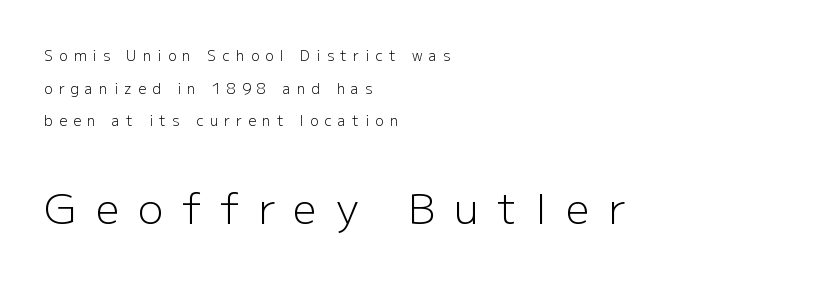
Q: Is the text bold? A: No.
Q: Is the text italic (slanted)? A: No, it is upright.
Q: Is the typeface a serif or a sans-serif typeface? A: Sans-serif.
Q: Is the text underlined? A: No.
Q: How is the paragraph aligned? A: Left-aligned.
Q: Is the spacing between letters normal or unusually wide? A: Unusually wide.
Q: Is the spacing between lines tight, normal or loose? A: Loose.
Q: Which block of text is set in a larger size, the first (top) or the second (bottom)? A: The second (bottom) one.
Q: Width (condensed, normal, or wide)? A: Normal.
Q: Stroke contrast? A: Low.
Q: x-height? A: Medium.
Q: Monospaced? A: No.
